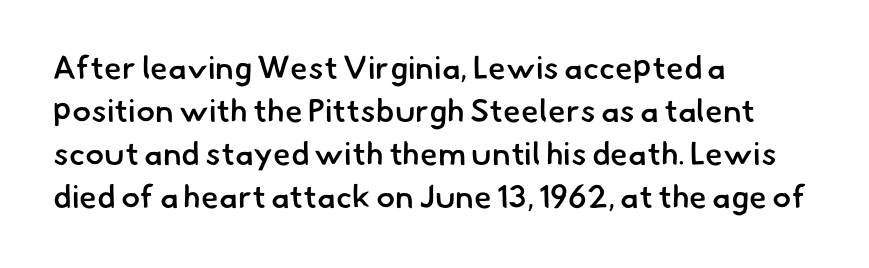
The passage shown is typed in a proportional face where columns would drift. In terms of weight, the rendering is demibold, just under bold. Check the space under the baseline: it is left empty. In CSS terms this would be text-align: left. Honestly, the letter spacing is just normal — you wouldn't notice it.
